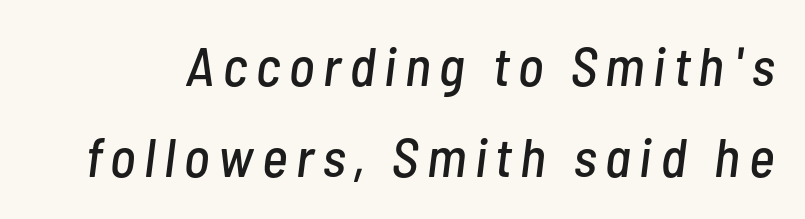
The image shows 55 px condensed type, italic (leaning right); set normal line spacing (1.65x), not underlined; low stroke contrast and a medium x-height.
